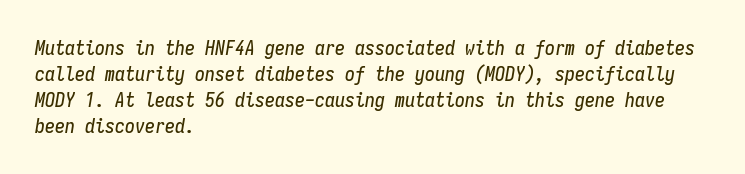
Q: Is the text italic (slanted)? A: Yes, it leans right by about 9 degrees.
Q: Is the text underlined? A: No.
Q: How is the paragraph aligned? A: Left-aligned.
Q: Is the spacing between letters normal or unusually wide? A: Normal.
Q: Is the spacing between lines tight, normal or loose? A: Normal.
